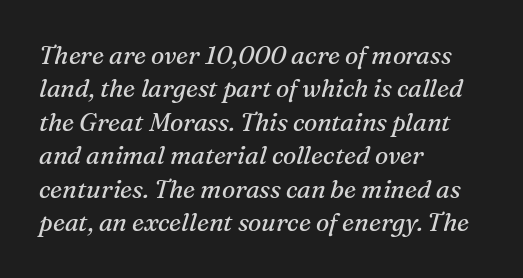
The image shows 25 px text type, italic (leaning right); set left-aligned, normal line spacing (1.34x), normal letter spacing, not underlined.
